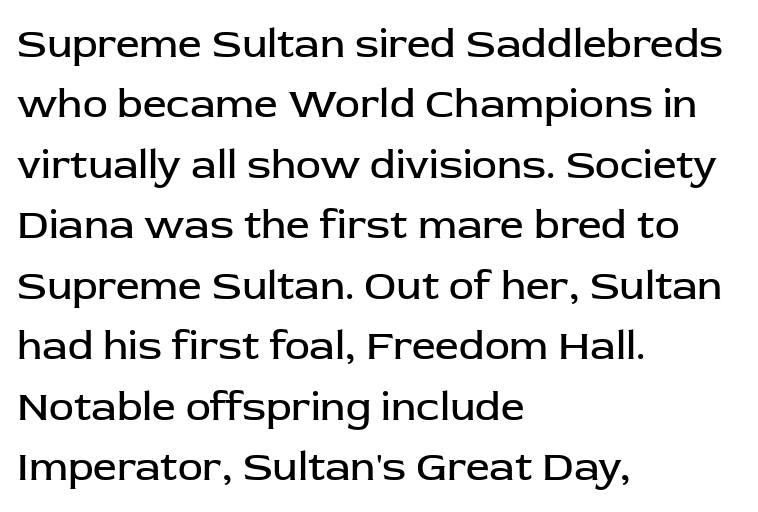
Q: Is the text bold? A: No.
Q: Is the text italic (slanted)? A: No, it is upright.
Q: Is the typeface a serif or a sans-serif typeface? A: Sans-serif.
Q: Is the text underlined? A: No.
Q: How is the paragraph aligned? A: Left-aligned.
Q: Is the spacing between letters normal or unusually wide? A: Normal.
Q: Is the spacing between lines tight, normal or loose? A: Normal.
Q: Width (condensed, normal, or wide)? A: Normal.
Q: Stroke contrast? A: Low.
Q: x-height? A: Medium.
Q: Monospaced? A: No.
